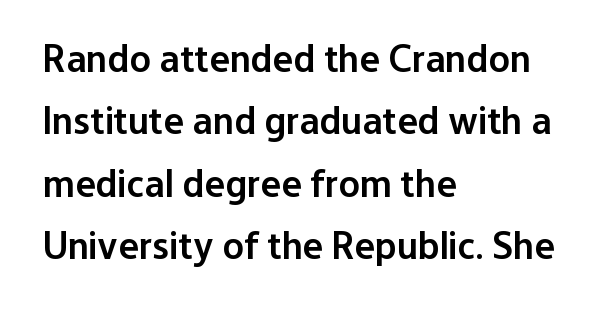
Look at the stroke-to-counter ratio: somewhat heavy, a semibold. Each new line begins a customary step beneath the previous one. This sample has the flowing, uneven cadence of proportional lettering. The strip under each line holds only bare page. Horizontally, the lines are justified to the leading edge only.
